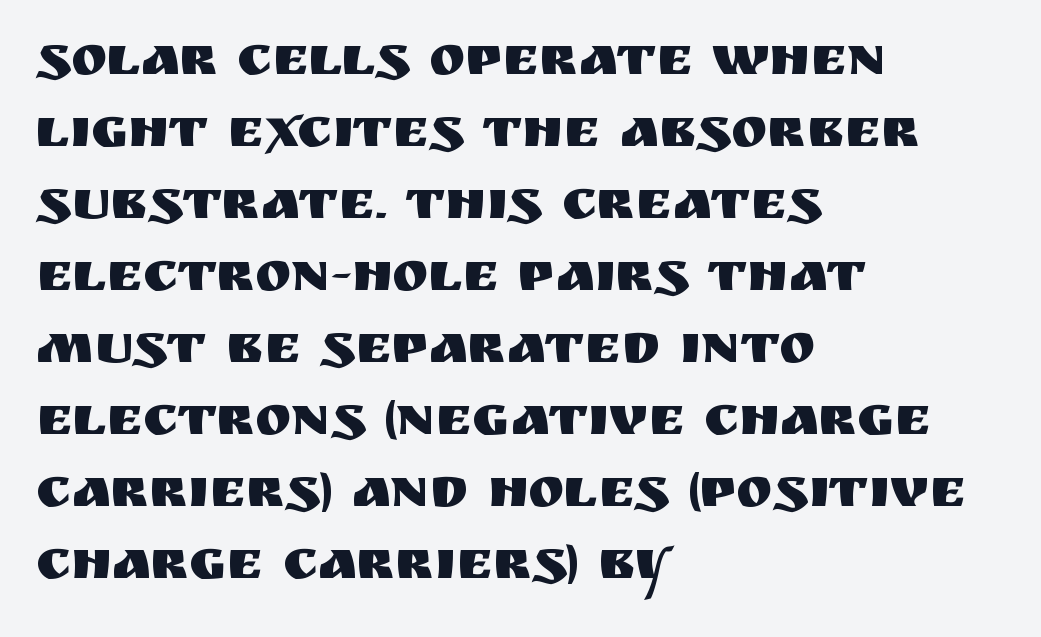
The image shows 55 px sans-serif type, upright; set left-aligned, normal line spacing (1.31x), normal letter spacing, not underlined; medium stroke contrast and a large x-height.
